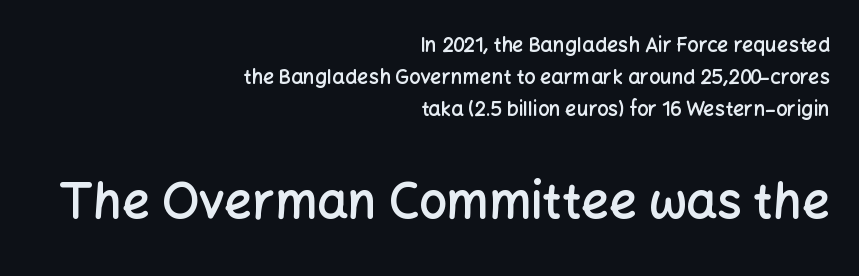
Q: Is the text bold? A: Semi-bold.
Q: Is the text italic (slanted)? A: No, it is upright.
Q: Is the typeface a serif or a sans-serif typeface? A: Sans-serif.
Q: Is the text underlined? A: No.
Q: How is the paragraph aligned? A: Right-aligned.
Q: Is the spacing between letters normal or unusually wide? A: Normal.
Q: Is the spacing between lines tight, normal or loose? A: Normal.
Q: Which block of text is set in a larger size, the first (top) or the second (bottom)? A: The second (bottom) one.
Q: Width (condensed, normal, or wide)? A: Normal.
Q: Stroke contrast? A: Low.
Q: x-height? A: Medium.
Q: Monospaced? A: No.
